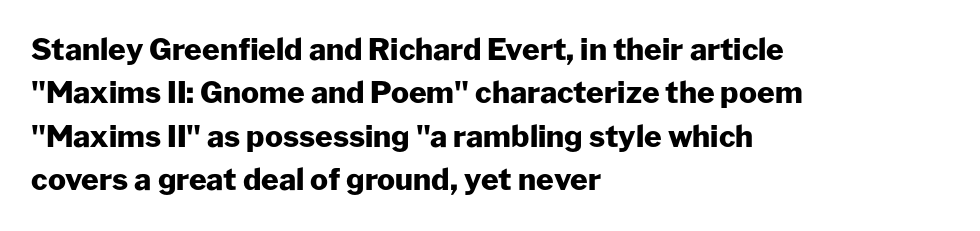
{"serif": "no", "italic": "no", "bold": "yes", "weight": "heavy", "width": "normal", "stroke_contrast": "low", "x_height": "medium", "monospaced": "no", "underline": "no", "align": "left", "line_spacing": "normal", "line_spacing_ratio": 1.45, "letter_spacing": "normal", "letter_spacing_em": 0.0, "glyph_px": 30}
